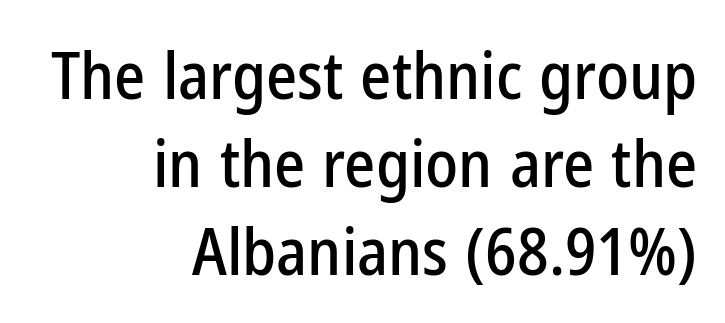
Q: Is the text italic (slanted)? A: No, it is upright.
Q: Is the typeface a serif or a sans-serif typeface? A: Sans-serif.
Q: Is the text underlined? A: No.
Q: How is the paragraph aligned? A: Right-aligned.
Q: Is the spacing between letters normal or unusually wide? A: Normal.
Q: Is the spacing between lines tight, normal or loose? A: Normal.
Q: Width (condensed, normal, or wide)? A: Condensed.
Q: Stroke contrast? A: Low.
Q: x-height? A: Medium.
Q: Monospaced? A: No.
